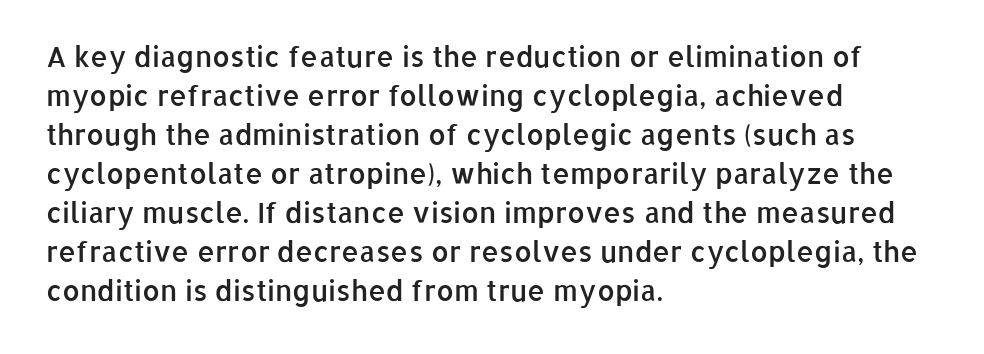
The image shows 28 px semibold sans-serif type, upright; set left-aligned, normal line spacing (1.39x), normal letter spacing, not underlined; low stroke contrast and a medium x-height.
